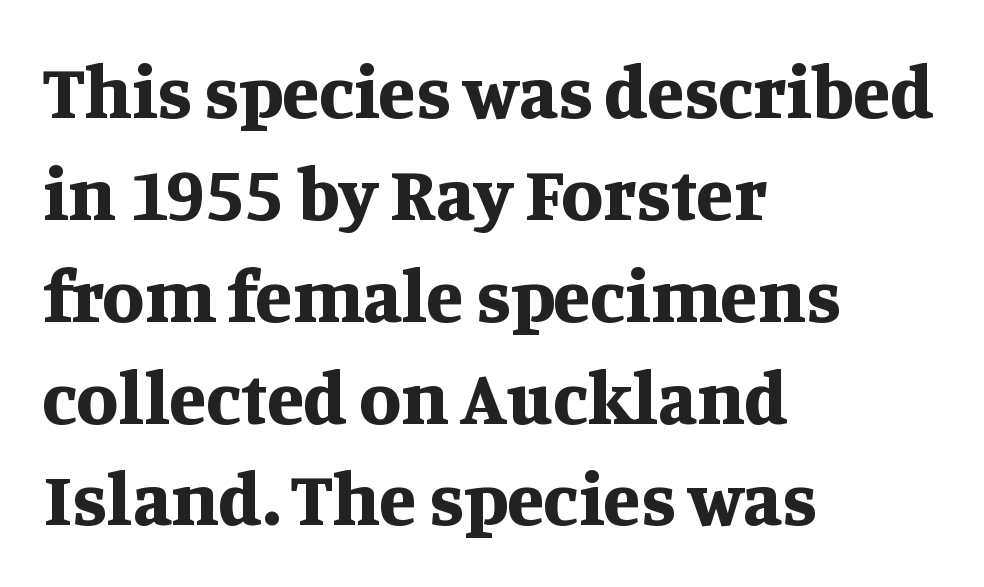
Interline gaps are of average width in this sample. Line beginnings align vertically; line endings do not. Nobody touched the tracking dial on this one. Every stem runs plumb, perpendicular to the baseline. Weight check: bold — yes, fully. The zone under the glyphs is completely vacant.
